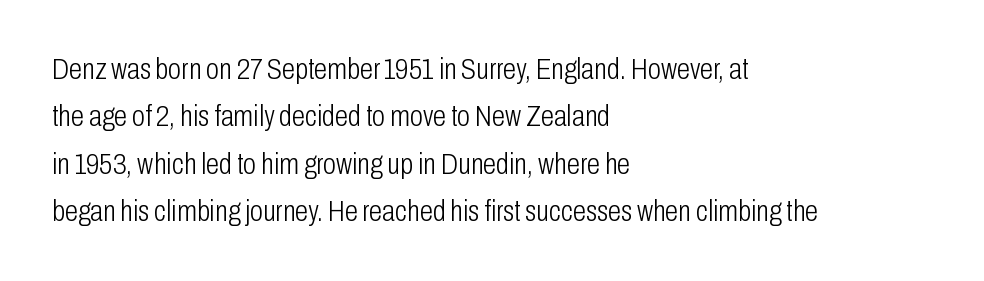
Q: Is the text bold? A: No.
Q: Is the text italic (slanted)? A: No, it is upright.
Q: Is the typeface a serif or a sans-serif typeface? A: Sans-serif.
Q: Is the text underlined? A: No.
Q: How is the paragraph aligned? A: Left-aligned.
Q: Is the spacing between letters normal or unusually wide? A: Normal.
Q: Is the spacing between lines tight, normal or loose? A: Normal.
Q: Width (condensed, normal, or wide)? A: Condensed.
Q: Stroke contrast? A: Low.
Q: x-height? A: Medium.
Q: Monospaced? A: No.
